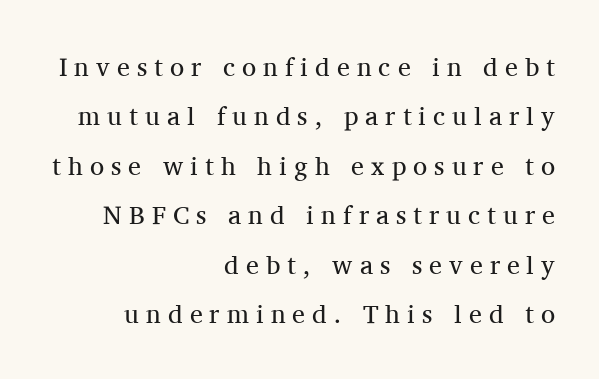
The image shows 26 px text type, upright; set right-aligned, loose line spacing (1.9x), unusually wide letter spacing (+0.27 em), not underlined.
